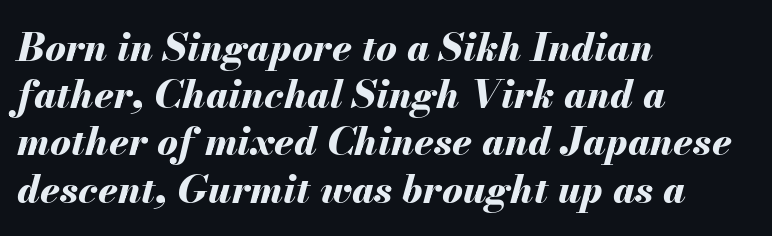
You could not count columns in this text — the font is proportionally spaced. No word sits above an underline. A typesetter would mark this as italic. Horizontal alignment here is leftward, the default for most running prose. Every letter is thick-stroked: bold, no question. Look at the tracking — it's just the regular setting, nothing added.
